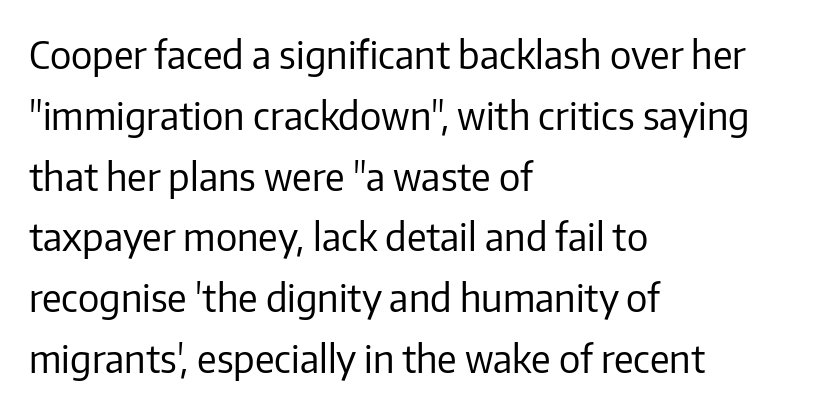
The image shows 38 px regular-weight sans-serif type, upright; set left-aligned, normal line spacing (1.6x), normal letter spacing, not underlined; low stroke contrast and a medium x-height.
